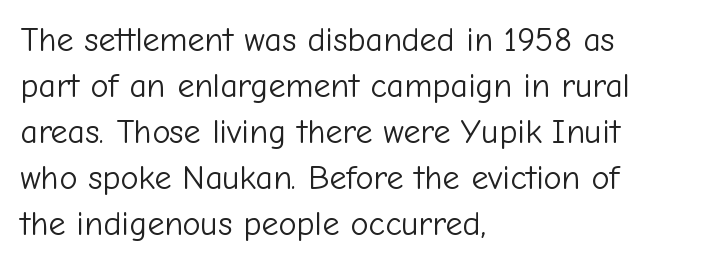
{"serif": "no", "italic": "no", "bold": "no", "weight": "light", "width": "normal", "stroke_contrast": "low", "x_height": "medium", "monospaced": "no", "underline": "no", "align": "left", "line_spacing": "normal", "line_spacing_ratio": 1.35, "letter_spacing": "normal", "letter_spacing_em": 0.0, "glyph_px": 34}
